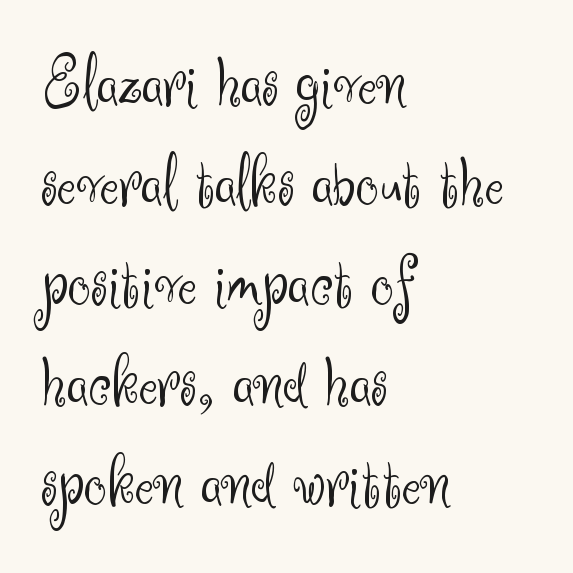
The image shows 72 px light sans-serif type, upright; set left-aligned, normal line spacing (1.39x), normal letter spacing, not underlined; medium stroke contrast and a small x-height.
